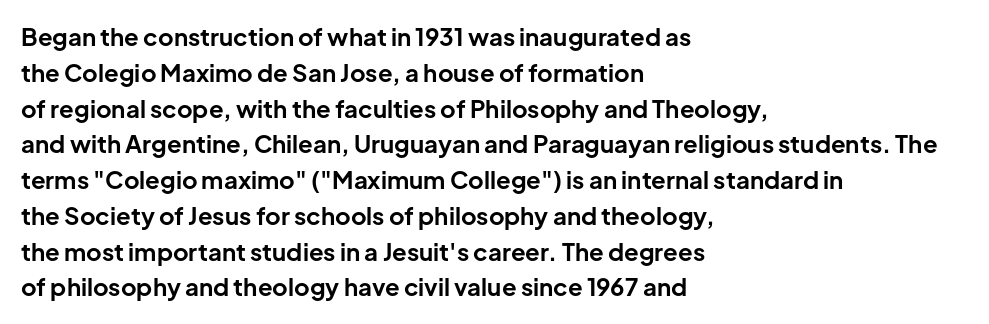
{"italic": "no", "bold": "yes", "underline": "no", "align": "left", "line_spacing": "normal", "line_spacing_ratio": 1.49, "letter_spacing": "normal", "letter_spacing_em": 0.0, "glyph_px": 24}
